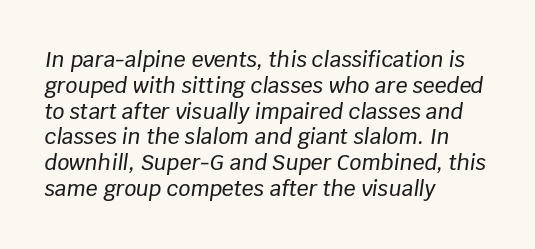
The image shows 21 px text type, italic (leaning right); set left-aligned, line spacing 1.23x, normal letter spacing, not underlined.
